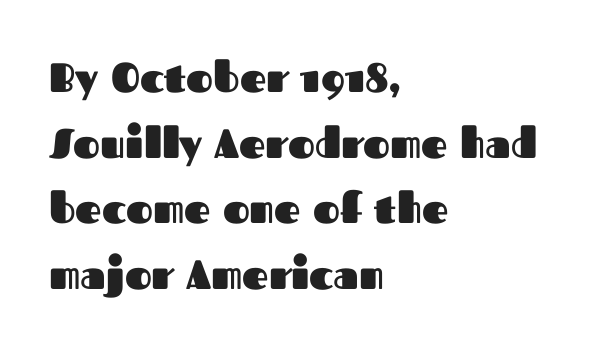
Q: Is the text bold? A: Yes.
Q: Is the text italic (slanted)? A: No, it is upright.
Q: Is the typeface a serif or a sans-serif typeface? A: Sans-serif.
Q: Is the text underlined? A: No.
Q: How is the paragraph aligned? A: Left-aligned.
Q: Is the spacing between letters normal or unusually wide? A: Normal.
Q: Is the spacing between lines tight, normal or loose? A: Normal.
Q: Width (condensed, normal, or wide)? A: Normal.
Q: Stroke contrast? A: Medium.
Q: x-height? A: Medium.
Q: Monospaced? A: No.
